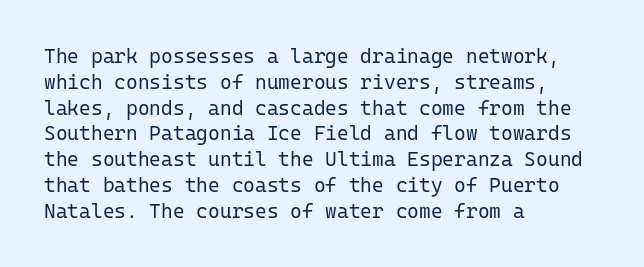
The image shows 20 px text type, upright; set left-aligned, normal line spacing (1.29x), normal letter spacing, not underlined.
